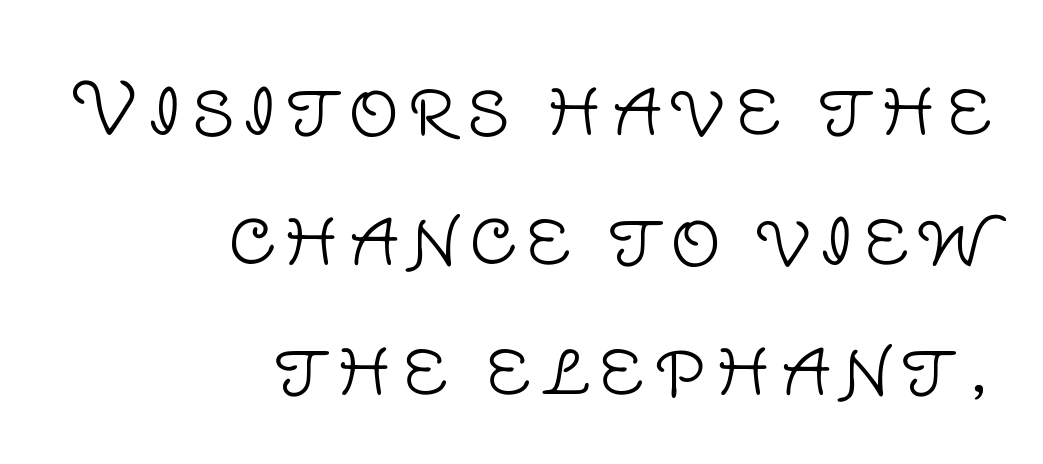
The image shows 71 px light sans-serif type; set right-aligned, line spacing 1.83x, not underlined; low stroke contrast and a large x-height.
